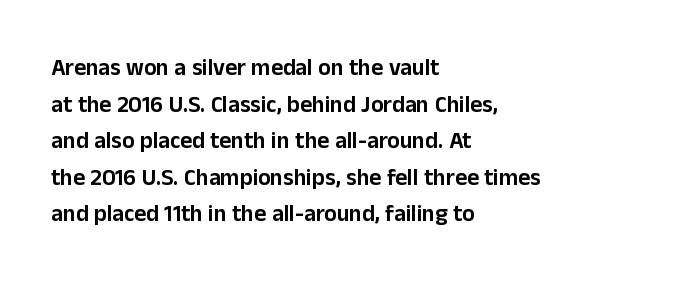
{"italic": "no", "underline": "no", "align": "left", "line_spacing": "normal", "line_spacing_ratio": 1.59, "letter_spacing": "normal", "letter_spacing_em": 0.0, "glyph_px": 23}
